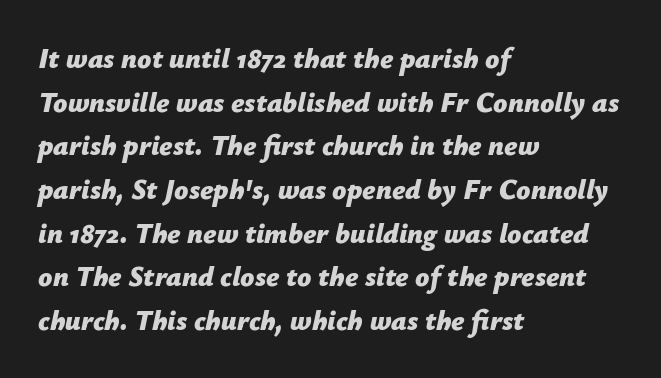
This sample uses plain, unmodified letter spacing. The vertical gap from one line to the next is medium. The letters advance in unequal steps, a hallmark of proportional type. Bold? Absolutely — the strokes are thick and heavy. The gap between lines stays unmarked. Notice how the passage keeps a crisp vertical edge on the left only.
